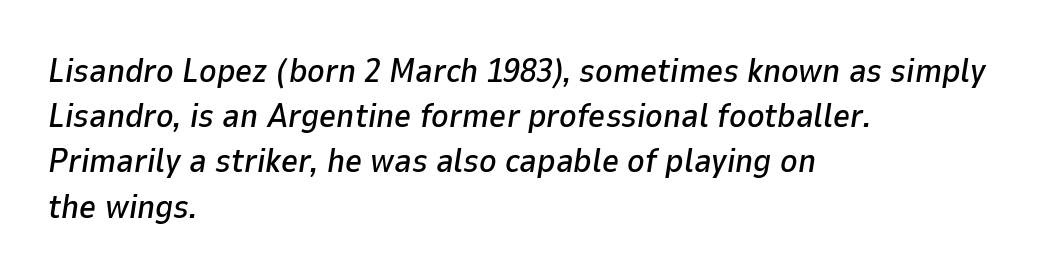
Q: Is the text italic (slanted)? A: Yes, it leans right by about 9 degrees.
Q: Is the text underlined? A: No.
Q: How is the paragraph aligned? A: Left-aligned.
Q: Is the spacing between letters normal or unusually wide? A: Normal.
Q: Is the spacing between lines tight, normal or loose? A: Normal.
Q: Width (condensed, normal, or wide)? A: Normal.
Q: Stroke contrast? A: Low.
Q: x-height? A: Medium.
Q: Monospaced? A: No.
